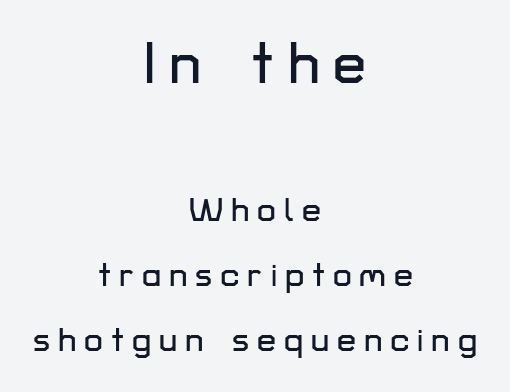
Q: Is the text italic (slanted)? A: No, it is upright.
Q: Is the typeface a serif or a sans-serif typeface? A: Sans-serif.
Q: Is the text underlined? A: No.
Q: How is the paragraph aligned? A: Centered.
Q: Is the spacing between letters normal or unusually wide? A: Unusually wide.
Q: Is the spacing between lines tight, normal or loose? A: Loose.
Q: Which block of text is set in a larger size, the first (top) or the second (bottom)? A: The first (top) one.
Q: Width (condensed, normal, or wide)? A: Normal.
Q: Stroke contrast? A: Low.
Q: x-height? A: Medium.
Q: Monospaced? A: No.
